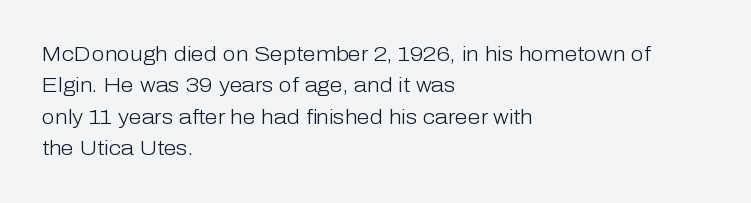
The image shows 21 px text type, upright; set left-aligned, normal line spacing (1.5x), normal letter spacing, not underlined.
